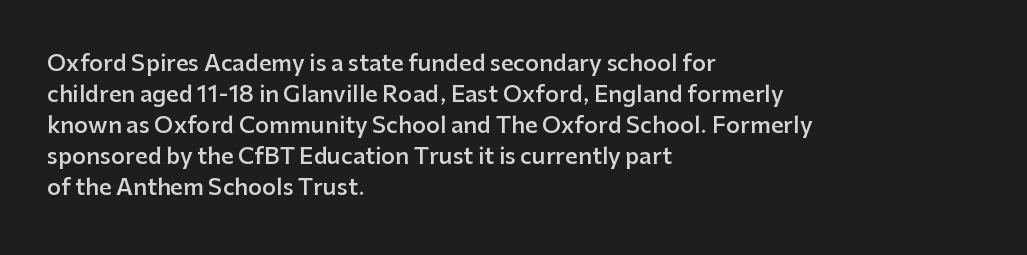
The image shows 22 px text type, upright; set left-aligned, normal line spacing (1.41x), normal letter spacing, not underlined.
